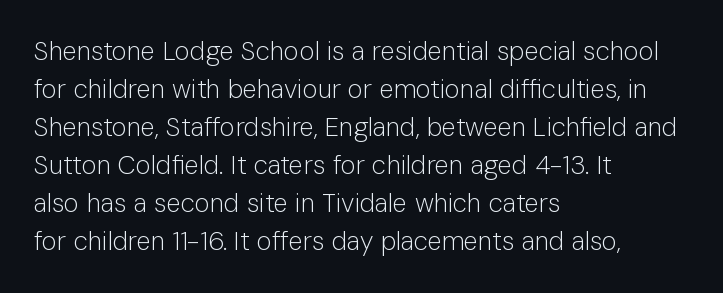
Visually the block forms a straight wall on the left and a jagged coastline on the right. Caption: standard tracking, unaltered. The type sits square on the baseline with zero lean. Weight: not bold — regular or lighter.
